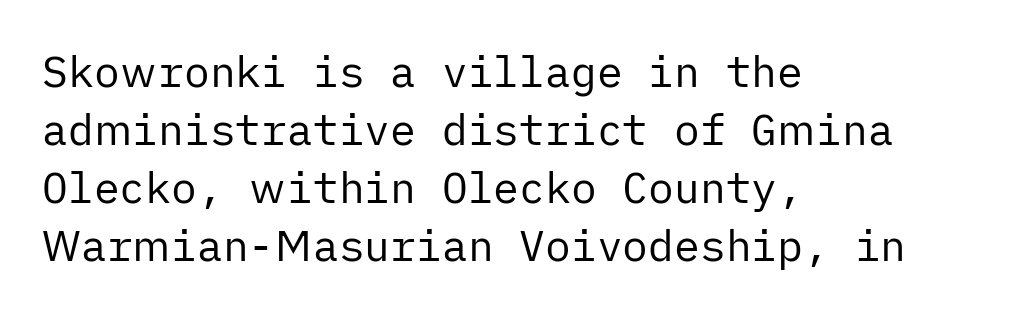
Q: Is the text bold? A: No.
Q: Is the text italic (slanted)? A: No, it is upright.
Q: Is the typeface a serif or a sans-serif typeface? A: Sans-serif.
Q: Is the text underlined? A: No.
Q: How is the paragraph aligned? A: Left-aligned.
Q: Is the spacing between letters normal or unusually wide? A: Normal.
Q: Is the spacing between lines tight, normal or loose? A: Normal.
Q: Width (condensed, normal, or wide)? A: Normal.
Q: Stroke contrast? A: Low.
Q: x-height? A: Medium.
